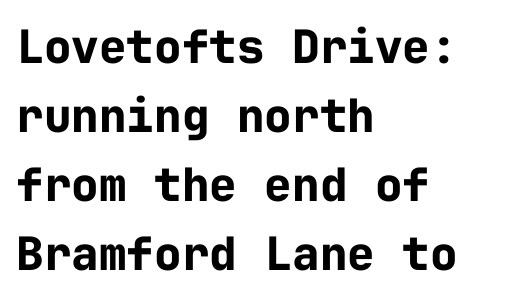
You'd pick this weight for a headline — it's a proper bold. Is this a sans? Yes — the strokes have no serifs. Here the glyphs are tracked normally, forming tight word shapes. Leading: standard.
